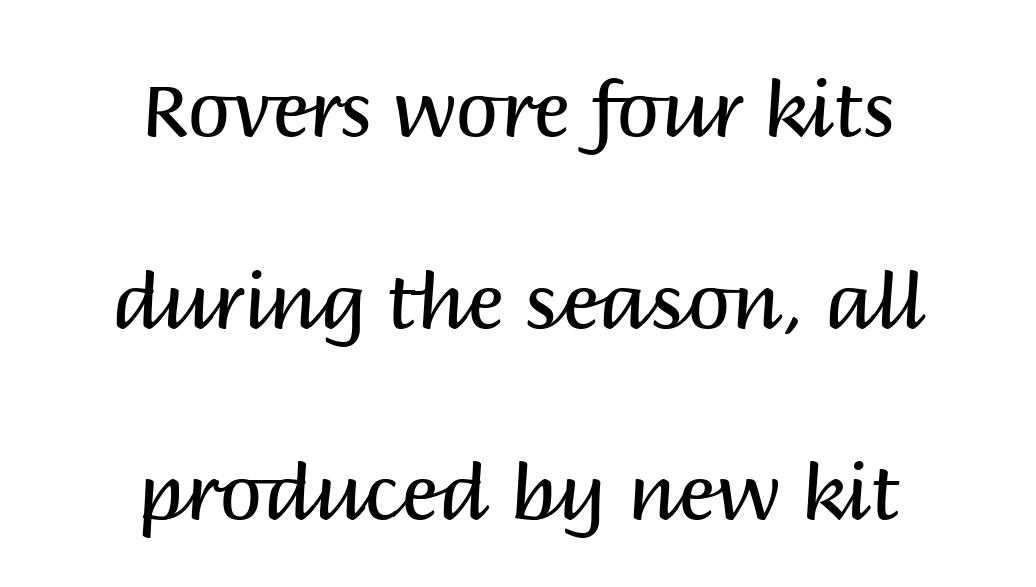
{"serif": "no", "bold": "no", "weight": "regular", "width": "normal", "stroke_contrast": "medium", "x_height": "large", "monospaced": "no", "underline": "no", "align": "center", "line_spacing": "loose", "line_spacing_ratio": 2.49, "letter_spacing": "normal", "letter_spacing_em": 0.0, "glyph_px": 77}
